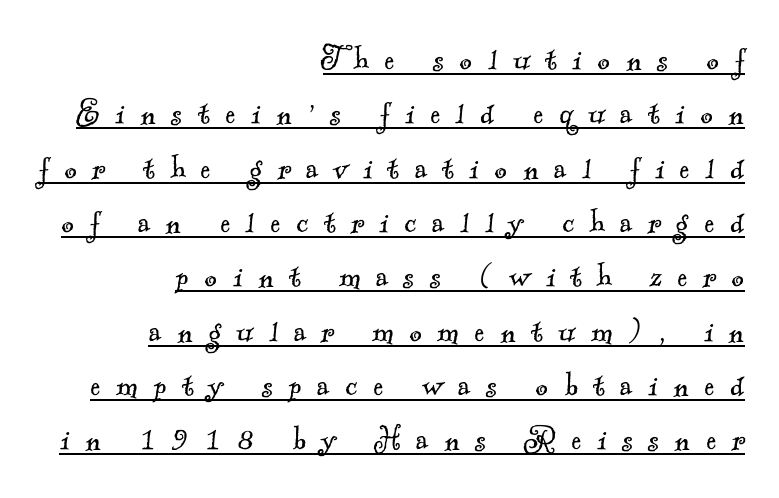
{"serif": "yes", "bold": "no", "weight": "light", "width": "normal", "x_height": "small", "monospaced": "no", "underline": "yes", "align": "right", "line_spacing": "normal", "line_spacing_ratio": 1.43, "letter_spacing": "wide", "letter_spacing_em": 0.41, "glyph_px": 38}
